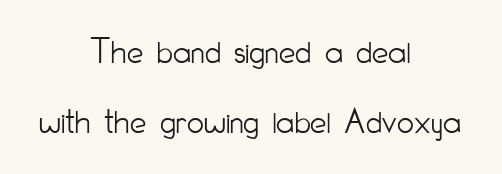
Q: Is the text bold? A: No.
Q: Is the text italic (slanted)? A: No, it is upright.
Q: Is the typeface a serif or a sans-serif typeface? A: Sans-serif.
Q: Is the text underlined? A: No.
Q: How is the paragraph aligned? A: Centered.
Q: Is the spacing between letters normal or unusually wide? A: Normal.
Q: Width (condensed, normal, or wide)? A: Condensed.
Q: Stroke contrast? A: Low.
Q: x-height? A: Small.
Q: Monospaced? A: No.
